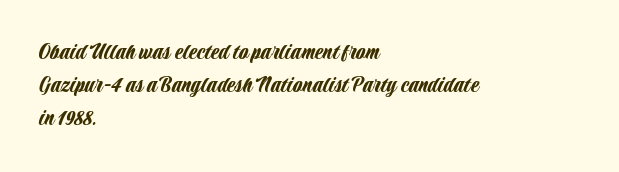
{"underline": "no", "align": "left", "line_spacing": "normal", "line_spacing_ratio": 1.37, "letter_spacing": "normal", "letter_spacing_em": 0.0, "glyph_px": 24}
